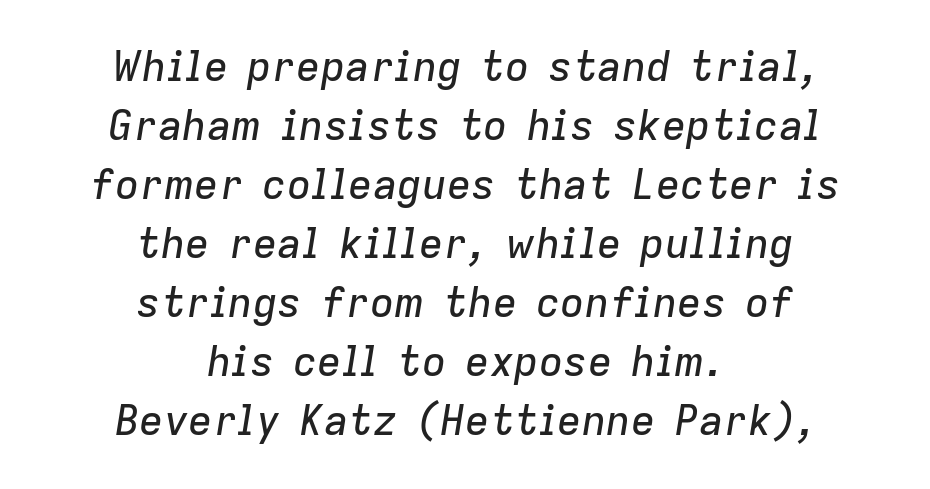
Q: Is the text italic (slanted)? A: Yes, it leans right by about 9 degrees.
Q: Is the text underlined? A: No.
Q: How is the paragraph aligned? A: Centered.
Q: Is the spacing between letters normal or unusually wide? A: Normal.
Q: Is the spacing between lines tight, normal or loose? A: Normal.
Q: Width (condensed, normal, or wide)? A: Normal.
Q: Stroke contrast? A: Low.
Q: x-height? A: Medium.
Q: Monospaced? A: No.
